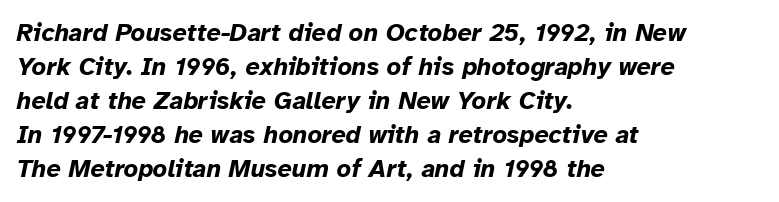
The image shows 25 px bold type, italic (leaning right); set left-aligned, normal line spacing (1.36x), normal letter spacing, not underlined.
